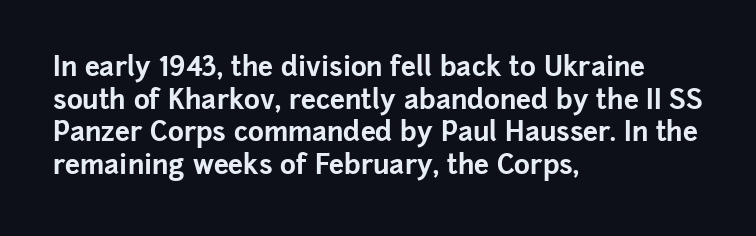
The image shows 27 px bold type, upright; set left-aligned, line spacing 1.21x, normal letter spacing, not underlined.
